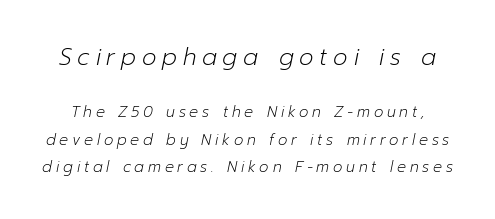
{"italic": "yes", "lean": "right", "slant_degrees": 12, "bold": "no", "underline": "no", "line_spacing_ratio": 1.85, "letter_spacing": "wide", "letter_spacing_em": 0.25, "larger_block": "first", "size_ratio": 1.53, "glyph_px": 23}
